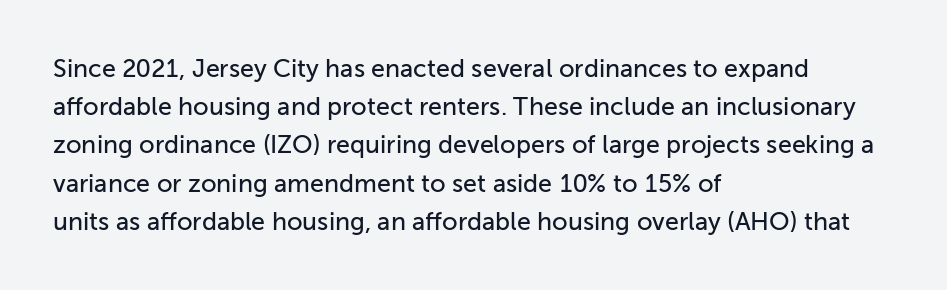
Q: Is the text italic (slanted)? A: No, it is upright.
Q: Is the text underlined? A: No.
Q: How is the paragraph aligned? A: Left-aligned.
Q: Is the spacing between letters normal or unusually wide? A: Normal.
Q: Is the spacing between lines tight, normal or loose? A: Normal.
